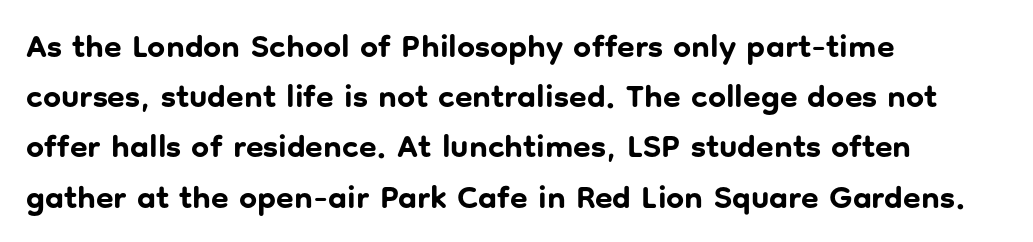
{"serif": "no", "italic": "no", "bold": "yes", "weight": "bold", "width": "normal", "stroke_contrast": "low", "x_height": "medium", "monospaced": "no", "underline": "no", "align": "left", "line_spacing": "normal", "line_spacing_ratio": 1.57, "letter_spacing": "normal", "letter_spacing_em": 0.0, "glyph_px": 32}
